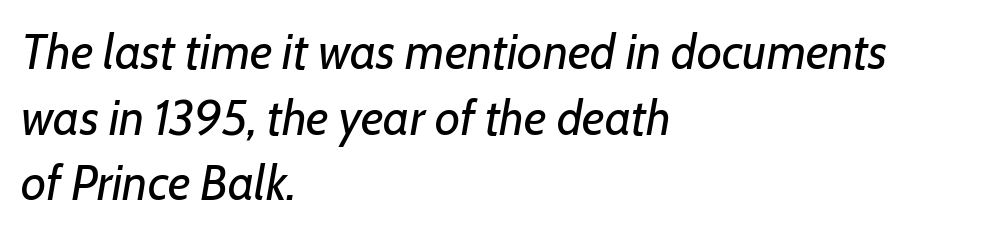
Q: Is the text bold? A: No.
Q: Is the text italic (slanted)? A: Yes, it leans right by about 7 degrees.
Q: Is the text underlined? A: No.
Q: How is the paragraph aligned? A: Left-aligned.
Q: Is the spacing between letters normal or unusually wide? A: Normal.
Q: Is the spacing between lines tight, normal or loose? A: Normal.
Q: Width (condensed, normal, or wide)? A: Normal.
Q: Stroke contrast? A: Low.
Q: x-height? A: Medium.
Q: Monospaced? A: No.
